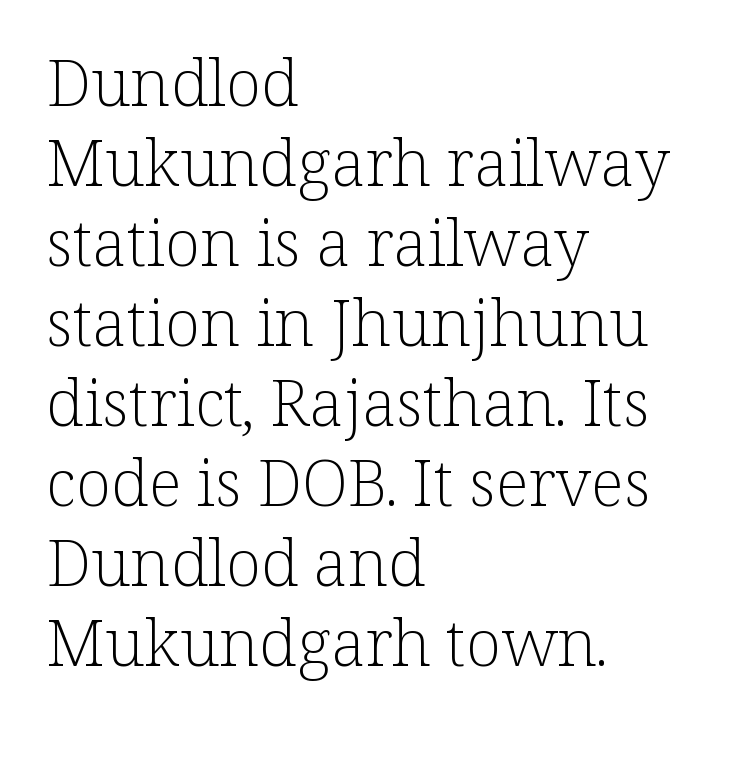
On a weight scale, this lands at 450 or below. Between one letter and the next there's only the usual sliver of space. Unmarked baselines from the first word to the last. Note: serifs present on the glyphs.
